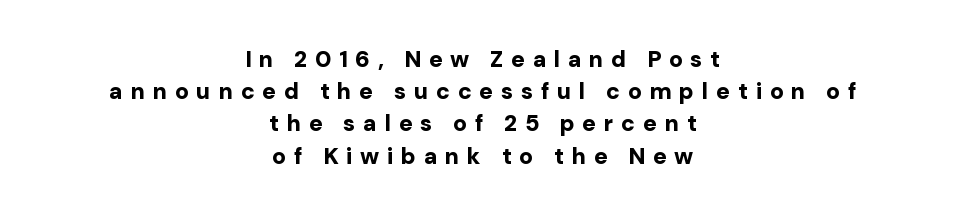
{"italic": "no", "bold": "yes", "underline": "no", "align": "center", "line_spacing": "normal", "line_spacing_ratio": 1.4, "letter_spacing": "wide", "letter_spacing_em": 0.33, "glyph_px": 23}
